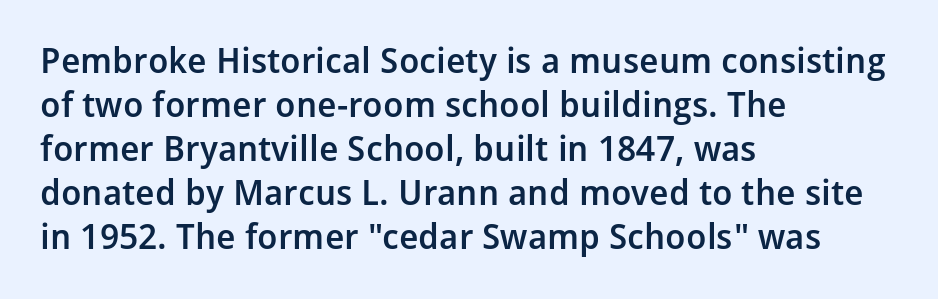
The face used here is a semibold: visibly heavier than regular, lighter than bold. Vertical strokes here are truly vertical. The rendering shows plain stroke endings on the letterforms — a sans-serif design. Regarding leading, the lines here are spaced in the standard way. The face used here is proportionally spaced, like ordinary book or web type.
